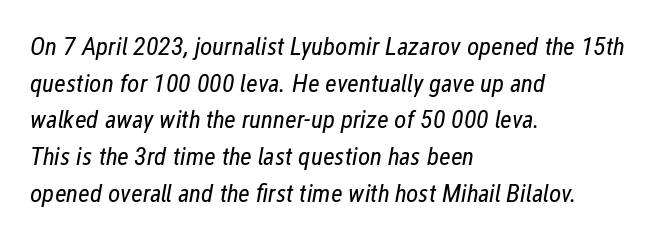
Q: Is the text bold? A: No.
Q: Is the text italic (slanted)? A: Yes, it leans right by about 12 degrees.
Q: Is the text underlined? A: No.
Q: How is the paragraph aligned? A: Left-aligned.
Q: Is the spacing between letters normal or unusually wide? A: Normal.
Q: Is the spacing between lines tight, normal or loose? A: Normal.
